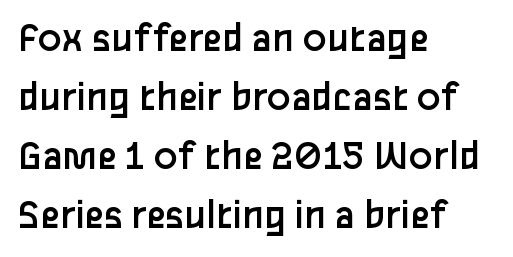
{"serif": "no", "italic": "no", "bold": "no", "weight": "regular", "width": "normal", "stroke_contrast": "low", "x_height": "medium", "monospaced": "no", "underline": "no", "align": "left", "line_spacing": "normal", "line_spacing_ratio": 1.34, "letter_spacing": "normal", "letter_spacing_em": 0.0, "glyph_px": 44}
